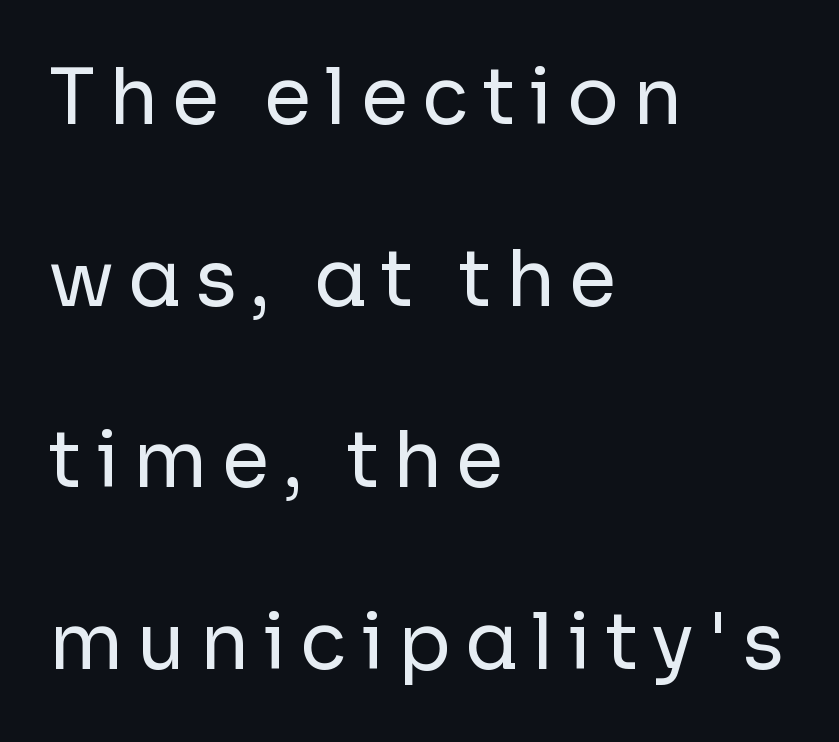
Q: Is the text bold? A: No.
Q: Is the text italic (slanted)? A: No, it is upright.
Q: Is the typeface a serif or a sans-serif typeface? A: Sans-serif.
Q: Is the text underlined? A: No.
Q: How is the paragraph aligned? A: Left-aligned.
Q: Is the spacing between lines tight, normal or loose? A: Loose.
Q: Width (condensed, normal, or wide)? A: Normal.
Q: Stroke contrast? A: Low.
Q: x-height? A: Medium.
Q: Monospaced? A: No.
